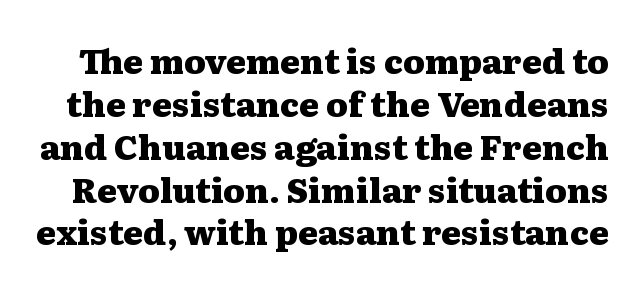
{"serif": "yes", "italic": "no", "bold": "yes", "weight": "heavy", "width": "wide", "stroke_contrast": "medium", "x_height": "medium", "monospaced": "no", "underline": "no", "line_spacing": "normal", "line_spacing_ratio": 1.26, "letter_spacing": "normal", "letter_spacing_em": 0.0, "glyph_px": 34}
